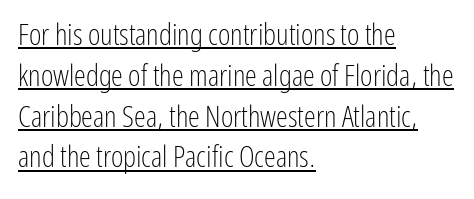
The image shows 30 px light, condensed sans-serif type, upright; set left-aligned, normal line spacing (1.36x), normal letter spacing, underlined; low stroke contrast and a medium x-height.
